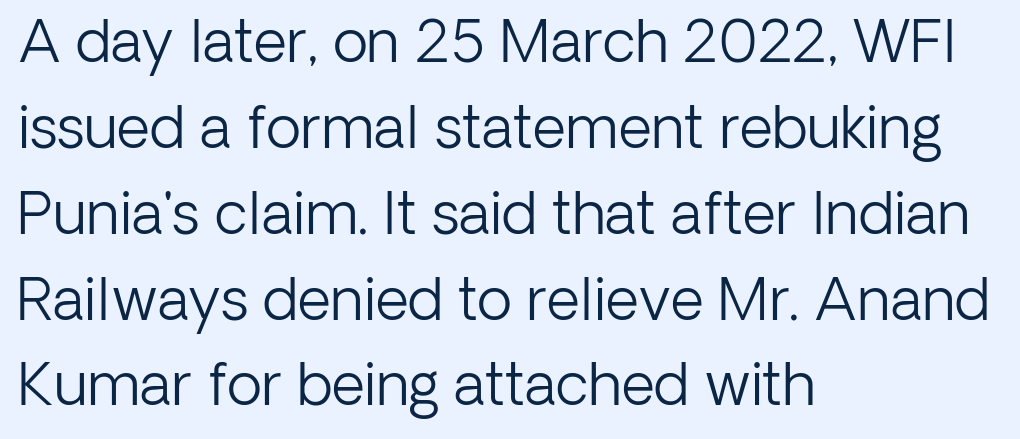
Q: Is the text bold? A: No.
Q: Is the text italic (slanted)? A: No, it is upright.
Q: Is the typeface a serif or a sans-serif typeface? A: Sans-serif.
Q: Is the text underlined? A: No.
Q: How is the paragraph aligned? A: Left-aligned.
Q: Is the spacing between letters normal or unusually wide? A: Normal.
Q: Is the spacing between lines tight, normal or loose? A: Normal.
Q: Width (condensed, normal, or wide)? A: Normal.
Q: Stroke contrast? A: Low.
Q: x-height? A: Medium.
Q: Monospaced? A: No.
